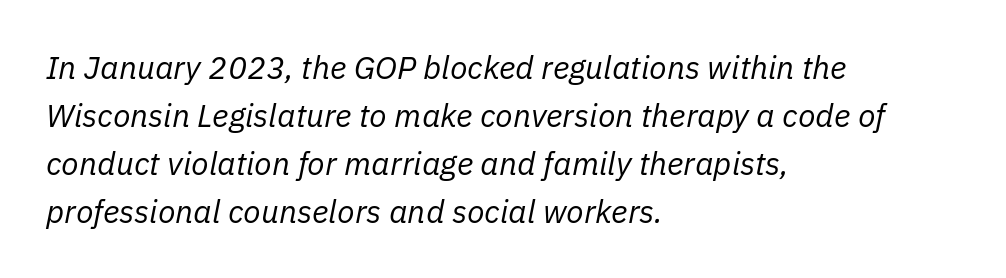
Looks like regular typesetting: each glyph gets only the width it needs. There's an unmistakable incline to the writing here. Horizontal bands of white between lines are of average thickness. Spacing between characters is what you'd get straight out of the box.
